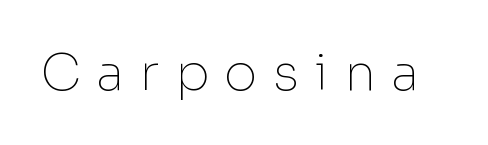
Q: Is the text bold? A: No.
Q: Is the text italic (slanted)? A: No, it is upright.
Q: Is the typeface a serif or a sans-serif typeface? A: Sans-serif.
Q: Is the text underlined? A: No.
Q: Is the spacing between letters normal or unusually wide? A: Unusually wide.
Q: Width (condensed, normal, or wide)? A: Normal.
Q: Stroke contrast? A: Low.
Q: x-height? A: Medium.
Q: Monospaced? A: No.
